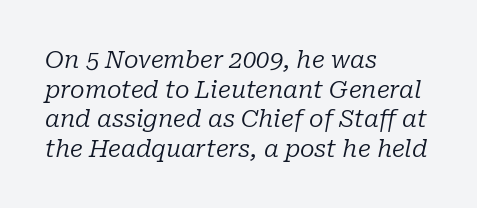
The image shows 24 px text type, italic (leaning right); set left-aligned, line spacing 1.23x, normal letter spacing, not underlined.
